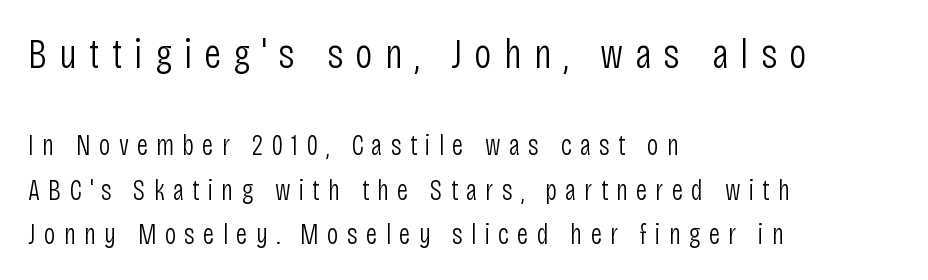
The upper block of text is set noticeably larger than the block beneath it. Designer's note — italics off, roman on. The rendering uses natural spacing where letterforms have individual widths. A typesetter would call this heavily tracked-out type.
